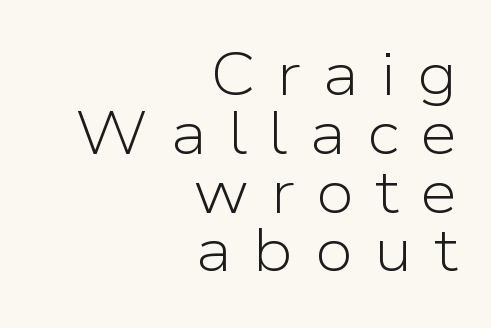
{"serif": "no", "italic": "no", "bold": "no", "weight": "light", "width": "normal", "stroke_contrast": "low", "x_height": "medium", "monospaced": "no", "underline": "no", "align": "right", "line_spacing": "tight", "line_spacing_ratio": 0.98, "letter_spacing": "wide", "letter_spacing_em": 0.36, "glyph_px": 60}
